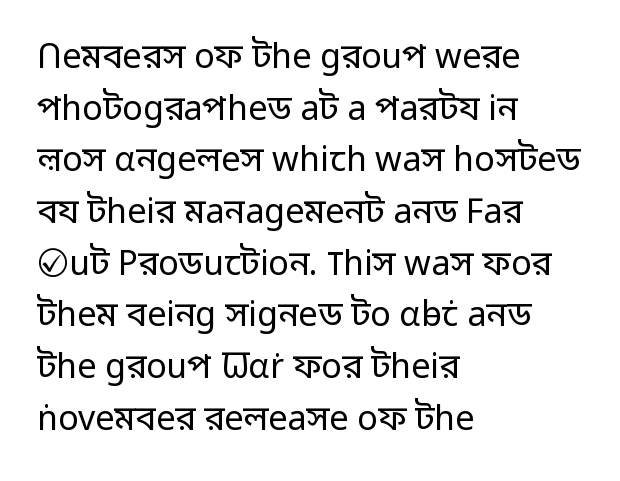
{"serif": "no", "italic": "no", "bold": "no", "weight": "regular", "width": "normal", "stroke_contrast": "low", "x_height": "medium", "monospaced": "no", "underline": "no", "align": "left", "line_spacing": "normal", "line_spacing_ratio": 1.52, "letter_spacing": "normal", "letter_spacing_em": 0.0, "glyph_px": 34}
